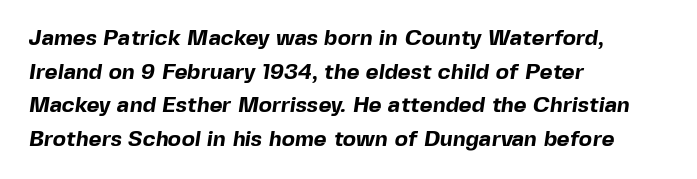
{"bold": "yes", "underline": "no", "align": "left", "line_spacing": "normal", "line_spacing_ratio": 1.53, "letter_spacing": "normal", "letter_spacing_em": 0.0, "glyph_px": 22}
